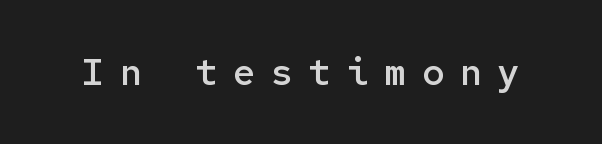
{"serif": "no", "italic": "no", "bold": "semi", "weight": "semibold", "width": "normal", "stroke_contrast": "low", "x_height": "medium", "monospaced": "yes", "underline": "no", "letter_spacing": "wide", "letter_spacing_em": 0.42, "glyph_px": 37}
